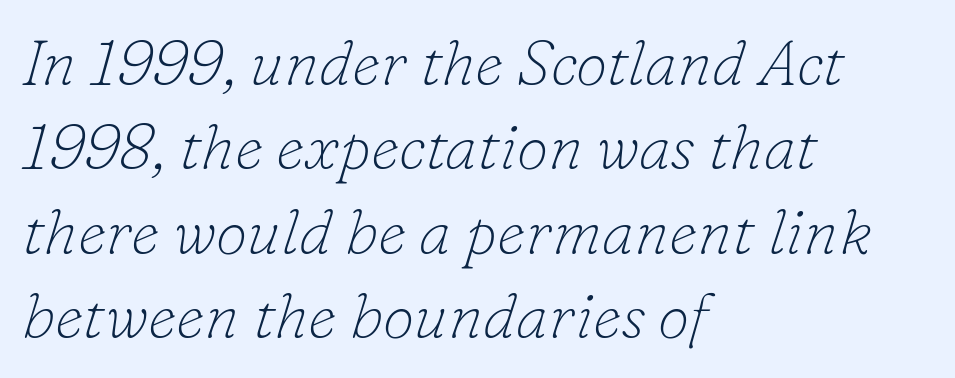
{"serif": "yes", "italic": "yes", "lean": "right", "slant_degrees": 16, "bold": "no", "weight": "thin", "width": "normal", "stroke_contrast": "low", "x_height": "small", "monospaced": "no", "underline": "no", "align": "left", "line_spacing": "normal", "line_spacing_ratio": 1.32, "letter_spacing": "normal", "letter_spacing_em": 0.0, "glyph_px": 64}
